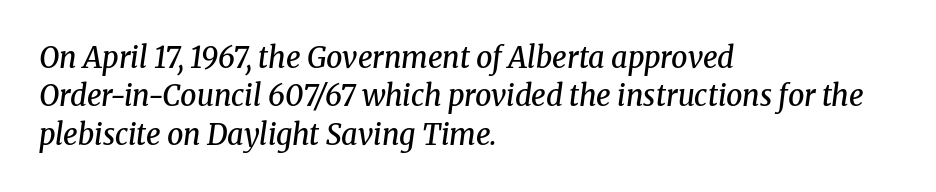
The image shows 29 px semibold serif type, italic (leaning right); set left-aligned, normal line spacing (1.32x), normal letter spacing, not underlined; medium stroke contrast and a medium x-height.
